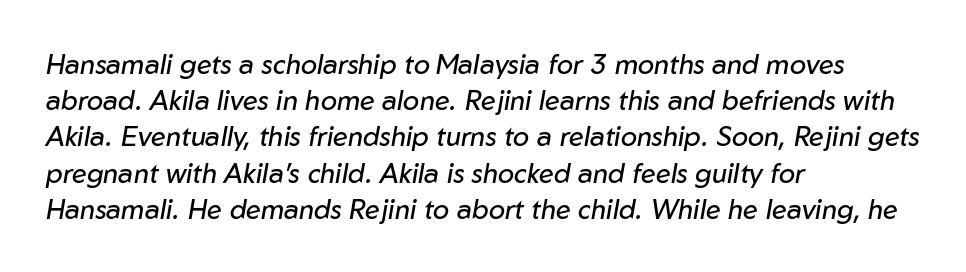
Q: Is the text bold? A: No.
Q: Is the text italic (slanted)? A: Yes, it leans right by about 10 degrees.
Q: Is the text underlined? A: No.
Q: How is the paragraph aligned? A: Left-aligned.
Q: Is the spacing between letters normal or unusually wide? A: Normal.
Q: Is the spacing between lines tight, normal or loose? A: Normal.
